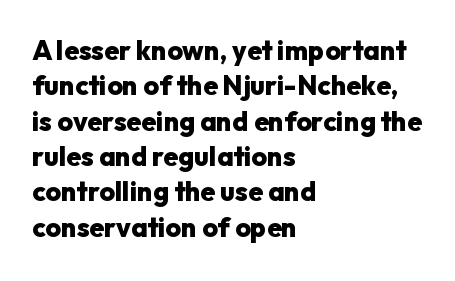
The image shows 27 px bold type, upright; set left-aligned, normal line spacing (1.31x), normal letter spacing, not underlined.
